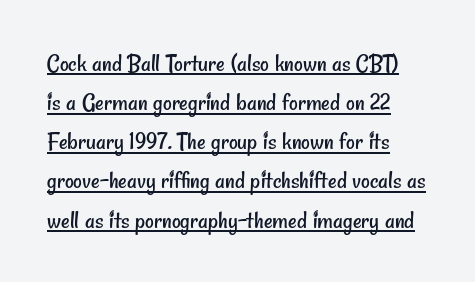
The image shows 27 px text type; set left-aligned, normal line spacing (1.45x), normal letter spacing, underlined.
